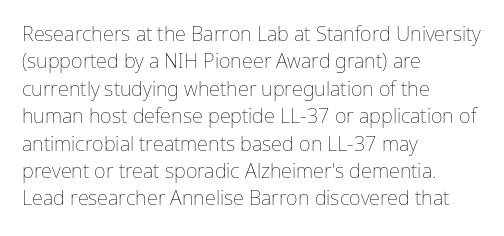
Caption: standard tracking, unaltered. Alignment: flush left. Line spacing here is normal. Weight: not bold — regular or lighter.
